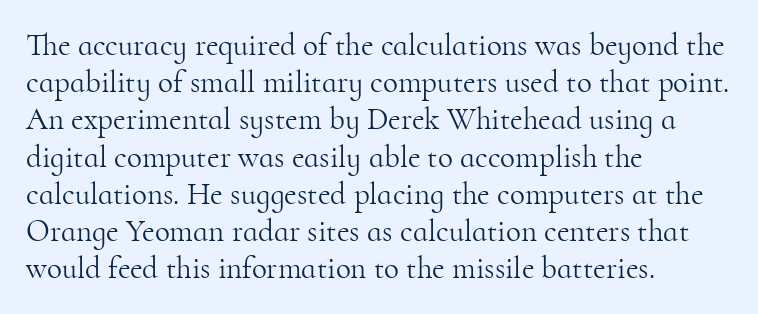
{"serif": "yes", "italic": "no", "bold": "no", "weight": "light", "width": "normal", "stroke_contrast": "high", "x_height": "small", "monospaced": "no", "underline": "no", "align": "left", "line_spacing_ratio": 1.2, "letter_spacing": "normal", "letter_spacing_em": 0.0, "glyph_px": 31}
